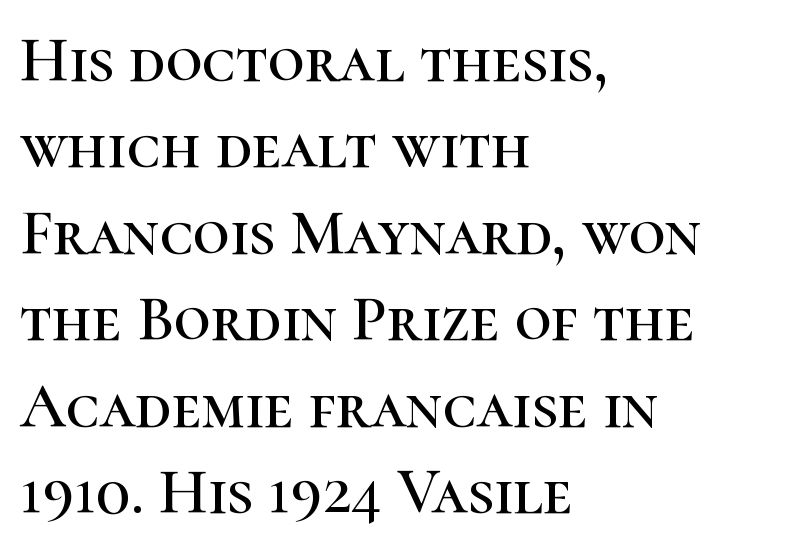
A student would call this left alignment; a typographer would say flush left, rag right. Default kerning and tracking; the words read as compact shapes. Each row of text sits above clean, open space. Line spacing here is normal. Old-style or modern, the face here clearly has serifs.
